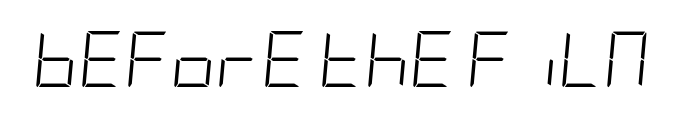
Letters have the restrained weight of plain body copy at most. The axis of the letterforms is tilted away from vertical. Unmarked baselines from the first word to the last. Students, note that the glyphs here touch the page at normal intervals.
